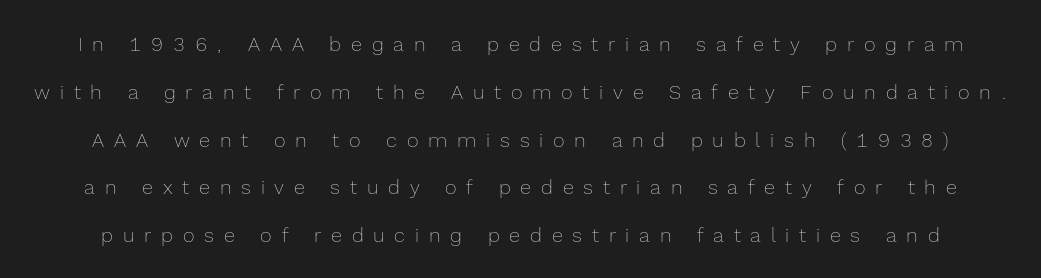
{"italic": "no", "bold": "no", "underline": "no", "line_spacing": "loose", "line_spacing_ratio": 2.39, "letter_spacing": "wide", "letter_spacing_em": 0.49, "glyph_px": 20}
